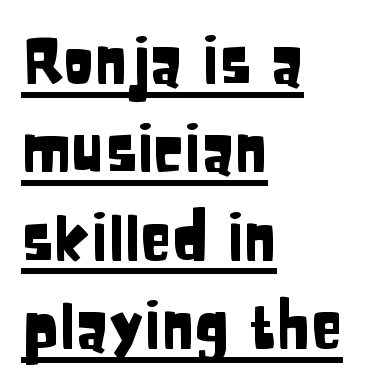
Q: Is the text italic (slanted)? A: No, it is upright.
Q: Is the typeface a serif or a sans-serif typeface? A: Sans-serif.
Q: Is the text underlined? A: Yes.
Q: How is the paragraph aligned? A: Left-aligned.
Q: Is the spacing between letters normal or unusually wide? A: Normal.
Q: Is the spacing between lines tight, normal or loose? A: Normal.
Q: Width (condensed, normal, or wide)? A: Condensed.
Q: Stroke contrast? A: Low.
Q: x-height? A: Large.
Q: Monospaced? A: No.
